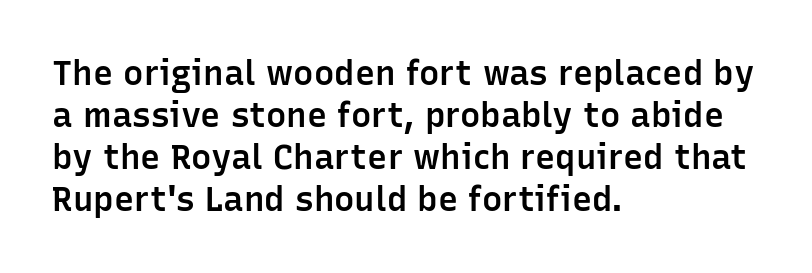
Q: Is the text bold? A: Semi-bold.
Q: Is the text italic (slanted)? A: No, it is upright.
Q: Is the typeface a serif or a sans-serif typeface? A: Sans-serif.
Q: Is the text underlined? A: No.
Q: How is the paragraph aligned? A: Left-aligned.
Q: Is the spacing between letters normal or unusually wide? A: Normal.
Q: Width (condensed, normal, or wide)? A: Normal.
Q: Stroke contrast? A: Low.
Q: x-height? A: Medium.
Q: Monospaced? A: No.
